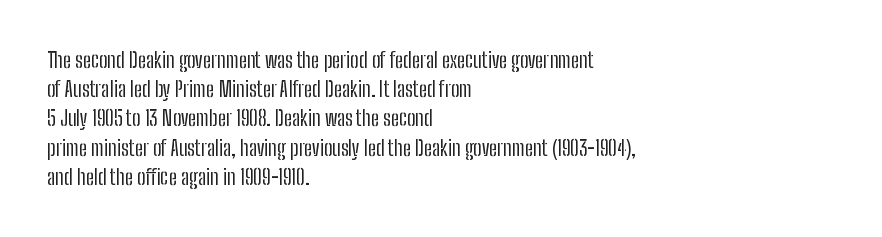
The image shows 21 px text type, upright; set left-aligned, normal line spacing (1.39x), normal letter spacing, not underlined.
